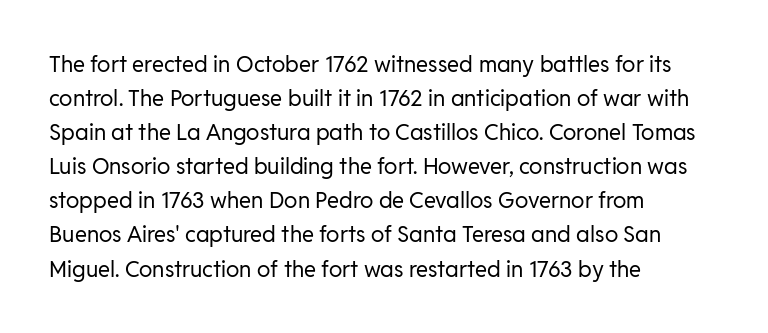
{"italic": "no", "bold": "no", "underline": "no", "align": "left", "line_spacing": "normal", "line_spacing_ratio": 1.55, "letter_spacing": "normal", "letter_spacing_em": 0.0, "glyph_px": 22}
